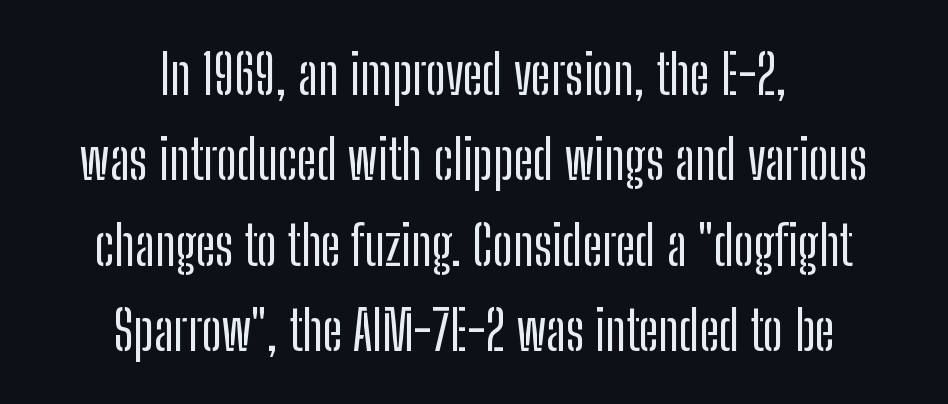
Q: Is the text italic (slanted)? A: No, it is upright.
Q: Is the typeface a serif or a sans-serif typeface? A: Sans-serif.
Q: Is the text underlined? A: No.
Q: How is the paragraph aligned? A: Centered.
Q: Is the spacing between letters normal or unusually wide? A: Normal.
Q: Is the spacing between lines tight, normal or loose? A: Normal.
Q: Width (condensed, normal, or wide)? A: Condensed.
Q: Stroke contrast? A: Low.
Q: x-height? A: Medium.
Q: Monospaced? A: No.
